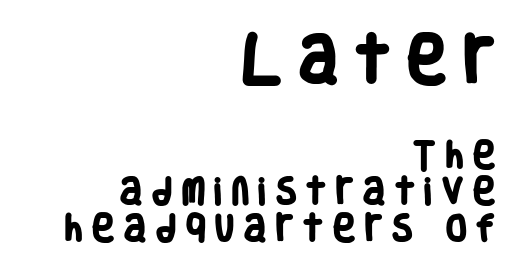
{"serif": "no", "bold": "yes", "weight": "heavy", "width": "condensed", "stroke_contrast": "low", "x_height": "large", "monospaced": "no", "underline": "no", "align": "right", "line_spacing_ratio": 1.23, "letter_spacing": "wide", "letter_spacing_em": 0.33, "larger_block": "first", "size_ratio": 1.77, "glyph_px": 53}
